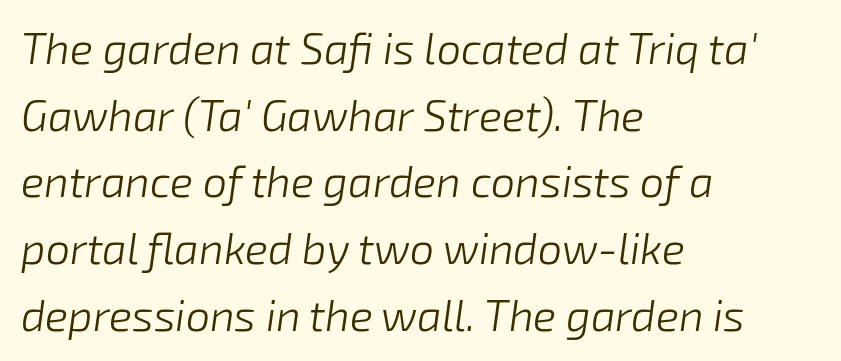
Q: Is the text bold? A: No.
Q: Is the text italic (slanted)? A: Yes, it leans right by about 8 degrees.
Q: Is the text underlined? A: No.
Q: How is the paragraph aligned? A: Left-aligned.
Q: Is the spacing between letters normal or unusually wide? A: Normal.
Q: Is the spacing between lines tight, normal or loose? A: Normal.
Q: Width (condensed, normal, or wide)? A: Normal.
Q: Stroke contrast? A: Low.
Q: x-height? A: Medium.
Q: Monospaced? A: No.
